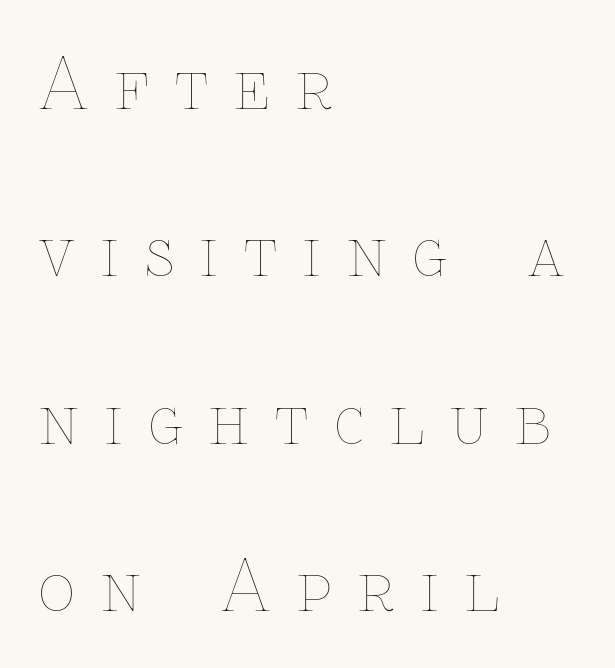
The image shows 70 px thin type, upright; set left-aligned, loose line spacing (2.39x), unusually wide letter spacing (+0.38 em), not underlined; low stroke contrast and a medium x-height.
